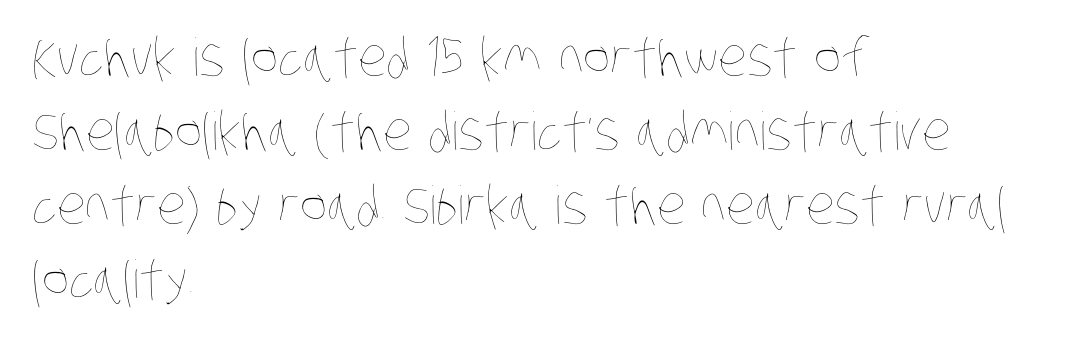
The image shows 52 px thin, condensed type; set left-aligned, normal line spacing (1.42x), normal letter spacing, not underlined; low stroke contrast and a large x-height.
